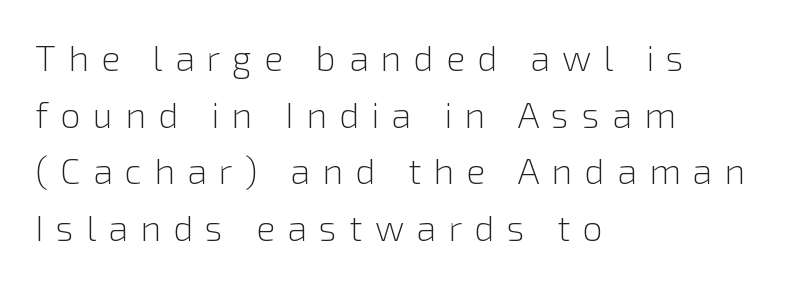
{"serif": "no", "italic": "no", "bold": "no", "weight": "light", "width": "normal", "stroke_contrast": "low", "x_height": "medium", "monospaced": "no", "underline": "no", "align": "left", "line_spacing": "normal", "line_spacing_ratio": 1.57, "letter_spacing": "wide", "letter_spacing_em": 0.34, "glyph_px": 36}
